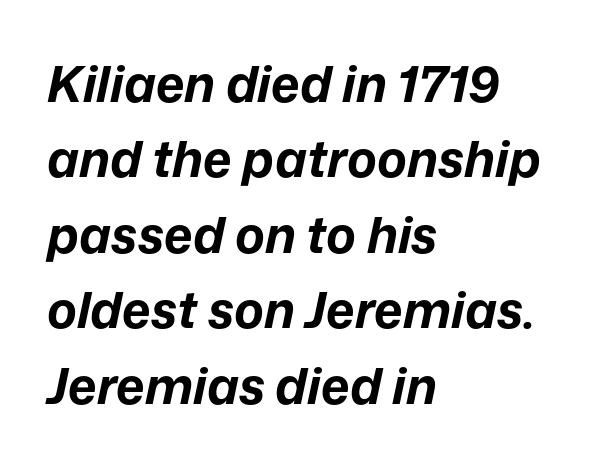
The image shows 50 px bold type, italic (leaning right); set left-aligned, normal line spacing (1.51x), normal letter spacing, not underlined; low stroke contrast and a medium x-height.
